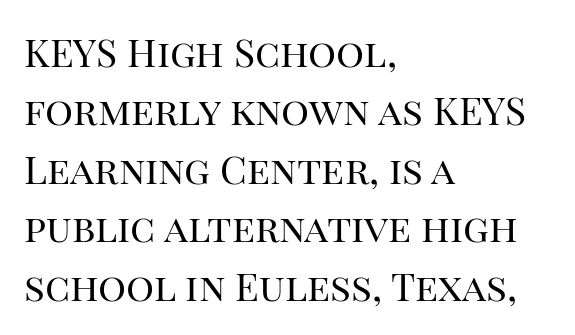
{"serif": "yes", "italic": "no", "bold": "no", "weight": "regular", "width": "normal", "stroke_contrast": "high", "x_height": "large", "monospaced": "no", "underline": "no", "align": "left", "line_spacing": "normal", "line_spacing_ratio": 1.5, "letter_spacing": "normal", "letter_spacing_em": 0.0, "glyph_px": 39}
